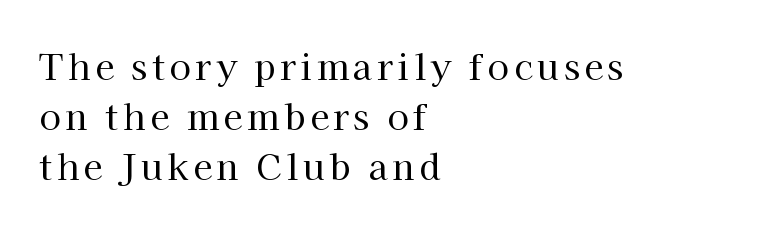
The image shows 35 px regular-weight serif type, upright; set left-aligned, normal line spacing (1.43x), not underlined; high stroke contrast and a medium x-height.
